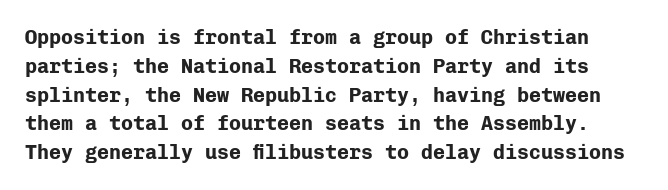
The image shows 20 px bold type, upright; set normal line spacing (1.44x), normal letter spacing, not underlined.
